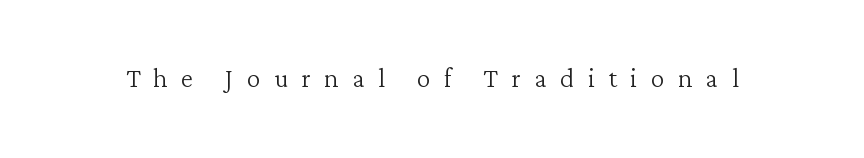
Inter-character spacing is expanded well beyond the font's built-in metrics. The typeface chosen for these lines features serifs. Proportional: the letters do not fall into vertical columns. Stem width sits at or under what a default text font uses. Only glyphs here, with clear space below each row. Posture: vertical.
